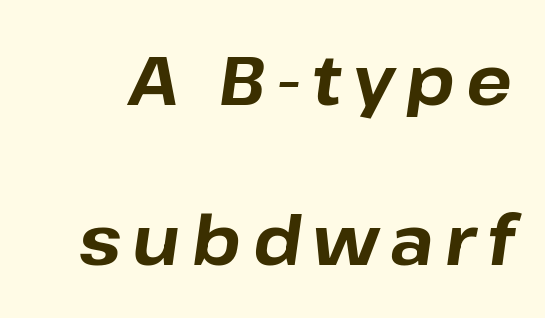
Line spacing here is loose. Spacing verdict: proportional, widths tailored to each character. The font's italic variant was chosen for this text. Quick note: underline off.
